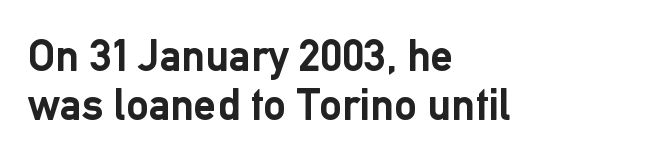
Q: Is the text bold? A: Yes.
Q: Is the text italic (slanted)? A: No, it is upright.
Q: Is the typeface a serif or a sans-serif typeface? A: Sans-serif.
Q: Is the text underlined? A: No.
Q: How is the paragraph aligned? A: Left-aligned.
Q: Is the spacing between letters normal or unusually wide? A: Normal.
Q: Is the spacing between lines tight, normal or loose? A: Tight.
Q: Width (condensed, normal, or wide)? A: Normal.
Q: Stroke contrast? A: Low.
Q: x-height? A: Medium.
Q: Monospaced? A: No.
